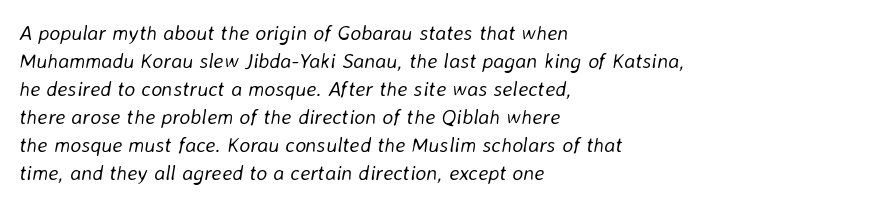
No word sits above an underline. Typeset ragged right — the left edge is the straight one. Nothing unusual about the tracking: characters are spaced as the font intends. Weight: in the light-to-regular range.
